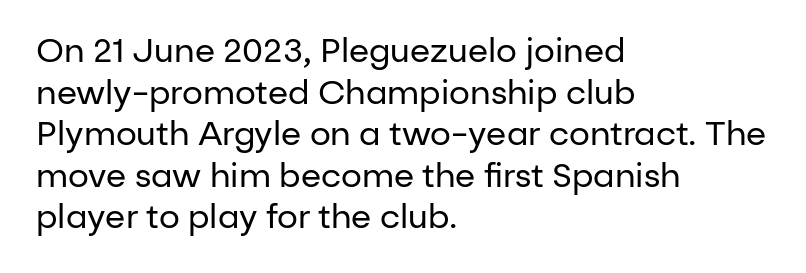
Q: Is the text bold? A: No.
Q: Is the text italic (slanted)? A: No, it is upright.
Q: Is the typeface a serif or a sans-serif typeface? A: Sans-serif.
Q: Is the text underlined? A: No.
Q: How is the paragraph aligned? A: Left-aligned.
Q: Is the spacing between letters normal or unusually wide? A: Normal.
Q: Is the spacing between lines tight, normal or loose? A: Normal.
Q: Width (condensed, normal, or wide)? A: Normal.
Q: Stroke contrast? A: Low.
Q: x-height? A: Medium.
Q: Monospaced? A: No.
